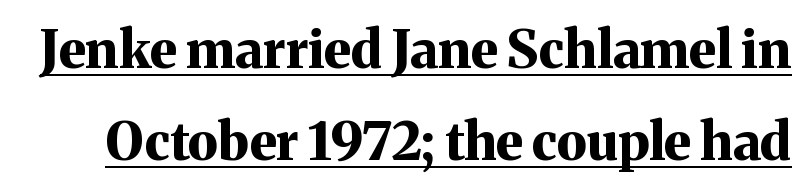
Q: Is the text bold? A: Yes.
Q: Is the text italic (slanted)? A: No, it is upright.
Q: Is the typeface a serif or a sans-serif typeface? A: Serif.
Q: Is the text underlined? A: Yes.
Q: Is the spacing between letters normal or unusually wide? A: Normal.
Q: Width (condensed, normal, or wide)? A: Normal.
Q: Stroke contrast? A: Medium.
Q: x-height? A: Medium.
Q: Monospaced? A: No.
